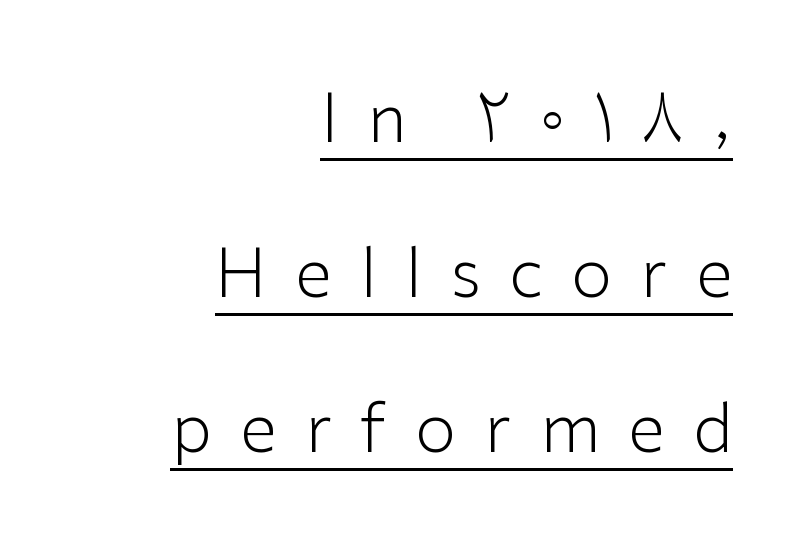
The image shows 67 px light sans-serif type, upright; set right-aligned, loose line spacing (2.31x), unusually wide letter spacing (+0.42 em), underlined; low stroke contrast and a medium x-height.
